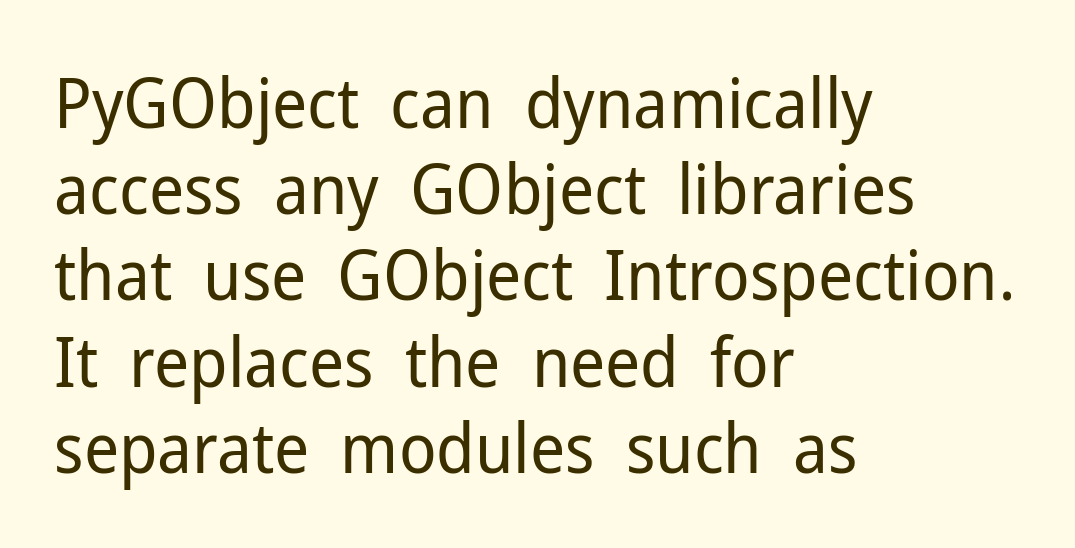
{"serif": "no", "italic": "no", "bold": "no", "weight": "regular", "width": "normal", "stroke_contrast": "low", "x_height": "medium", "monospaced": "no", "underline": "no", "align": "left", "line_spacing": "normal", "line_spacing_ratio": 1.25, "letter_spacing": "normal", "letter_spacing_em": 0.0, "glyph_px": 69}
